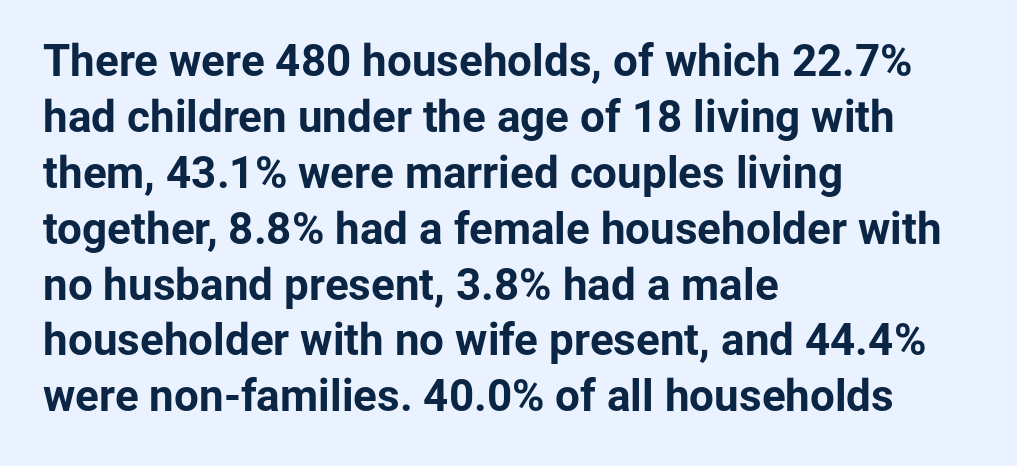
{"serif": "no", "italic": "no", "bold": "yes", "weight": "bold", "width": "normal", "stroke_contrast": "low", "x_height": "medium", "monospaced": "no", "underline": "no", "align": "left", "line_spacing": "normal", "line_spacing_ratio": 1.27, "letter_spacing": "normal", "letter_spacing_em": 0.0, "glyph_px": 44}
